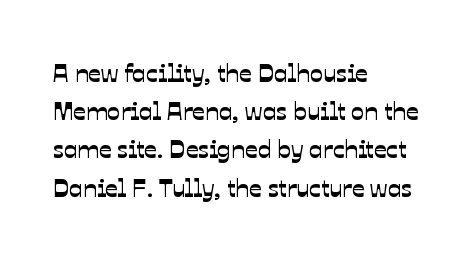
Q: Is the text underlined? A: No.
Q: How is the paragraph aligned? A: Left-aligned.
Q: Is the spacing between letters normal or unusually wide? A: Normal.
Q: Is the spacing between lines tight, normal or loose? A: Normal.
